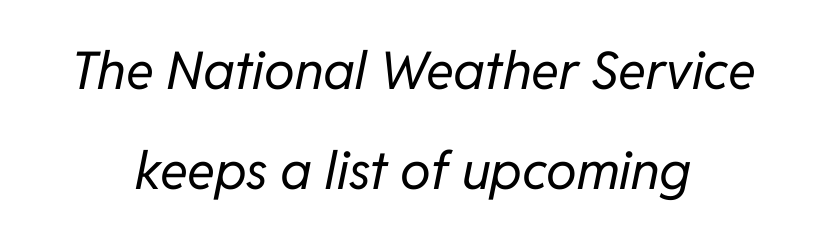
The axis of the letterforms is tilted away from vertical. Each new line begins a long way beneath the previous one. The rendering uses natural spacing where letterforms have individual widths. Alignment: centered. Stems and bowls with no extra thickness — not bold. This rendering leaves character spacing at its baseline value.
